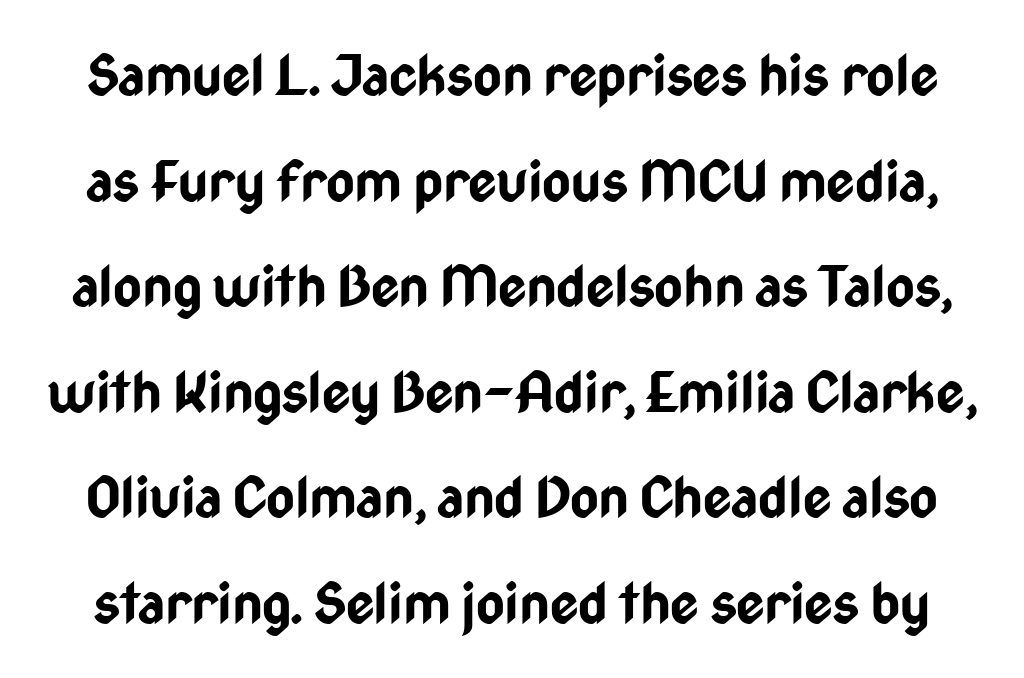
The characters look thick and weighty, a clear bold. Font category for this specimen: sans-serif. A roman cut, with each character standing at attention. Interline gaps are noticeably wide in this sample. Any mark beneath the type? The region is blank.
